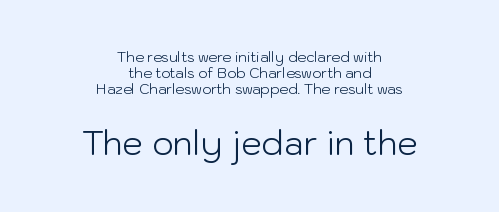
Q: Is the text bold? A: No.
Q: Is the text italic (slanted)? A: No, it is upright.
Q: Is the typeface a serif or a sans-serif typeface? A: Sans-serif.
Q: Is the text underlined? A: No.
Q: How is the paragraph aligned? A: Centered.
Q: Is the spacing between letters normal or unusually wide? A: Normal.
Q: Is the spacing between lines tight, normal or loose? A: Tight.
Q: Which block of text is set in a larger size, the first (top) or the second (bottom)? A: The second (bottom) one.
Q: Width (condensed, normal, or wide)? A: Normal.
Q: Stroke contrast? A: Low.
Q: x-height? A: Medium.
Q: Monospaced? A: No.
